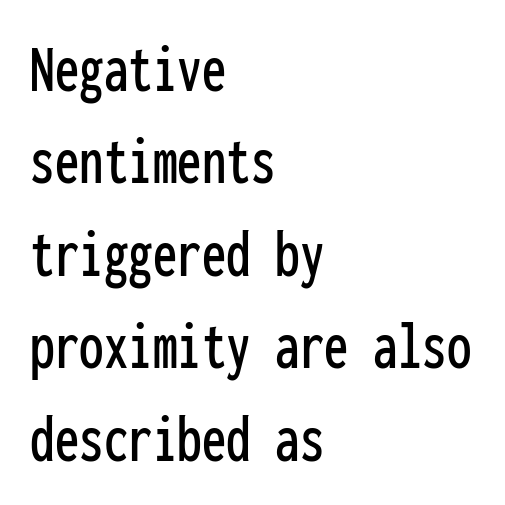
Q: Is the text italic (slanted)? A: No, it is upright.
Q: Is the typeface a serif or a sans-serif typeface? A: Sans-serif.
Q: Is the text underlined? A: No.
Q: How is the paragraph aligned? A: Left-aligned.
Q: Is the spacing between letters normal or unusually wide? A: Normal.
Q: Is the spacing between lines tight, normal or loose? A: Normal.
Q: Width (condensed, normal, or wide)? A: Condensed.
Q: Stroke contrast? A: Low.
Q: x-height? A: Medium.
Q: Monospaced? A: Yes.
